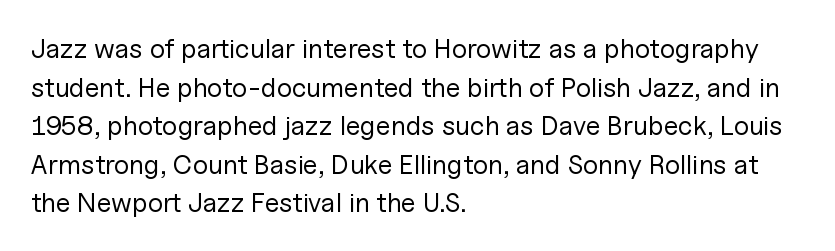
The image shows 27 px text type, upright; set left-aligned, normal line spacing (1.43x), normal letter spacing, not underlined.
